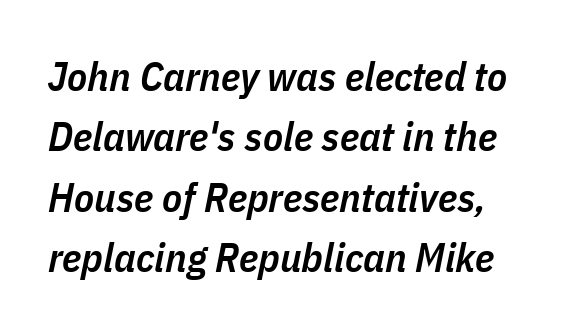
The image shows 41 px semibold, condensed type, italic (leaning right); set normal line spacing (1.47x), normal letter spacing, not underlined; low stroke contrast and a medium x-height.
